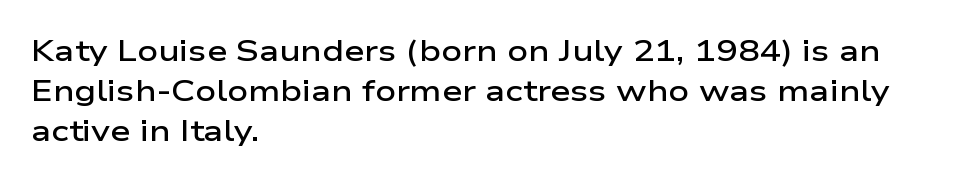
Q: Is the text bold? A: Semi-bold.
Q: Is the text italic (slanted)? A: No, it is upright.
Q: Is the typeface a serif or a sans-serif typeface? A: Sans-serif.
Q: Is the text underlined? A: No.
Q: How is the paragraph aligned? A: Left-aligned.
Q: Is the spacing between letters normal or unusually wide? A: Normal.
Q: Is the spacing between lines tight, normal or loose? A: Normal.
Q: Width (condensed, normal, or wide)? A: Wide.
Q: Stroke contrast? A: Low.
Q: x-height? A: Medium.
Q: Monospaced? A: No.
